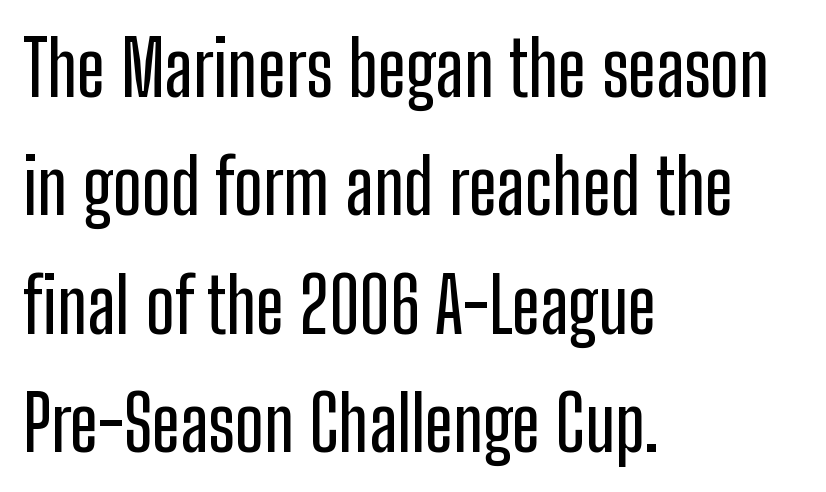
The typesetter chose a ragged-right arrangement here. Successive baselines arrive at the customary interval. Regarding serifs, this sample does without them. Tracking value appears to be zero — textbook default spacing. Quick note: not italic, upright.
